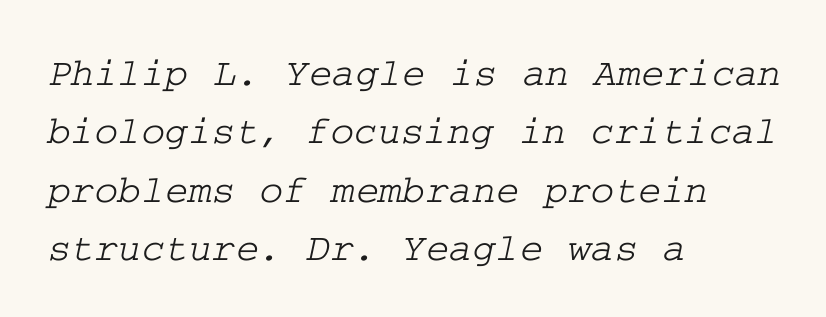
Q: Is the typeface a serif or a sans-serif typeface? A: Serif.
Q: Is the text underlined? A: No.
Q: How is the paragraph aligned? A: Left-aligned.
Q: Is the spacing between letters normal or unusually wide? A: Normal.
Q: Is the spacing between lines tight, normal or loose? A: Normal.
Q: Width (condensed, normal, or wide)? A: Wide.
Q: Stroke contrast? A: Low.
Q: x-height? A: Medium.
